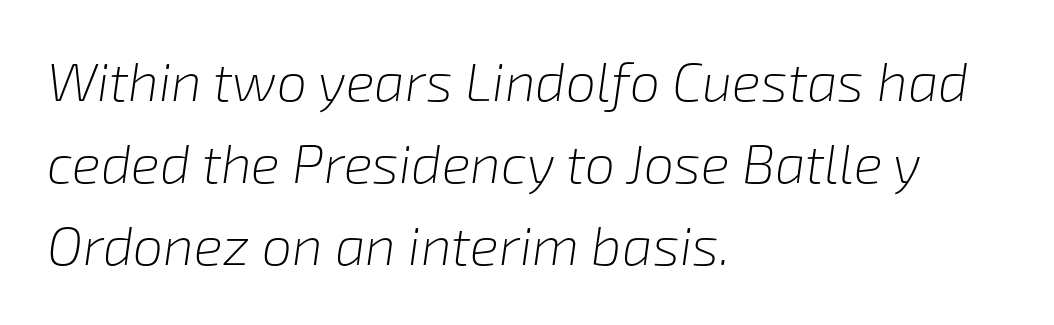
Q: Is the text bold? A: No.
Q: Is the text italic (slanted)? A: Yes, it leans right by about 8 degrees.
Q: Is the text underlined? A: No.
Q: How is the paragraph aligned? A: Left-aligned.
Q: Is the spacing between letters normal or unusually wide? A: Normal.
Q: Is the spacing between lines tight, normal or loose? A: Normal.
Q: Width (condensed, normal, or wide)? A: Normal.
Q: Stroke contrast? A: Low.
Q: x-height? A: Medium.
Q: Monospaced? A: No.
